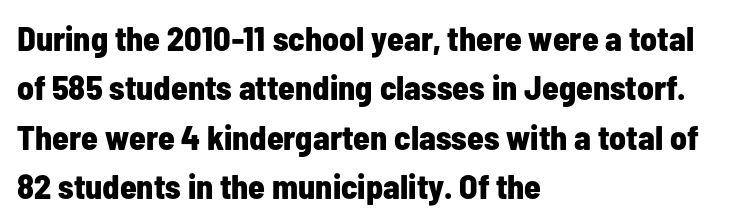
You can tell from the bare stems that sans-serif type was used. The typography opts for an upright posture over an oblique one. Between one letter and the next there's only the usual sliver of space. Does the leading feel generous? No, just average. This sample is left-justified, so line endings fall wherever the words run out.
